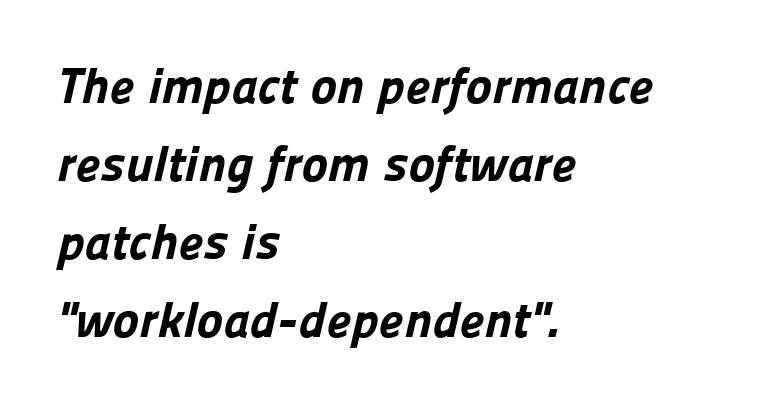
The image shows 50 px bold sans-serif type; set left-aligned, normal line spacing (1.56x), normal letter spacing, not underlined; low stroke contrast and a medium x-height.
